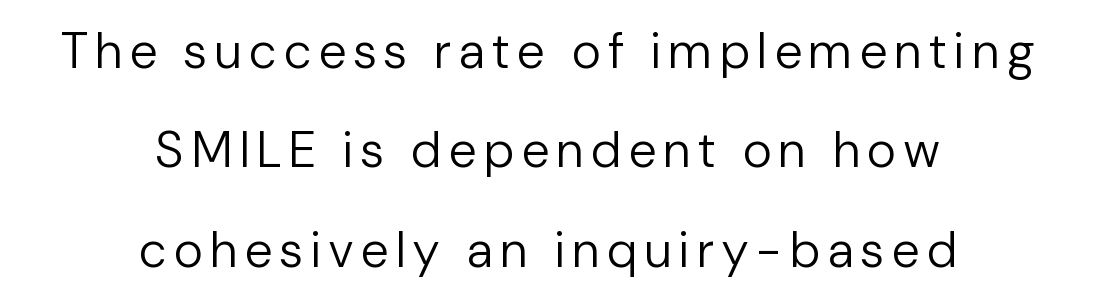
{"serif": "no", "italic": "no", "bold": "no", "weight": "regular", "width": "normal", "stroke_contrast": "low", "x_height": "medium", "monospaced": "no", "underline": "no", "align": "center", "line_spacing": "loose", "line_spacing_ratio": 1.99, "glyph_px": 50}
